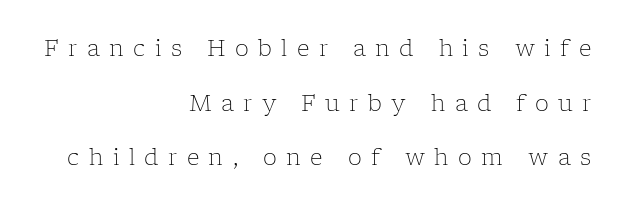
The face used here is rendered with a markedly widened letterfit. A clean baseline with only descenders dipping below it. The typeface has the unassuming heft of standard copy or less. The ragged edge is on the left, which tells us the setting is flush right. Airy leading.
